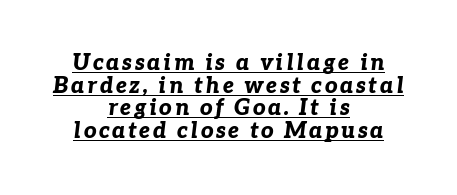
Q: Is the text bold? A: Yes.
Q: Is the text italic (slanted)? A: Yes, it leans right by about 7 degrees.
Q: Is the text underlined? A: Yes.
Q: How is the paragraph aligned? A: Centered.
Q: Is the spacing between lines tight, normal or loose? A: Tight.
